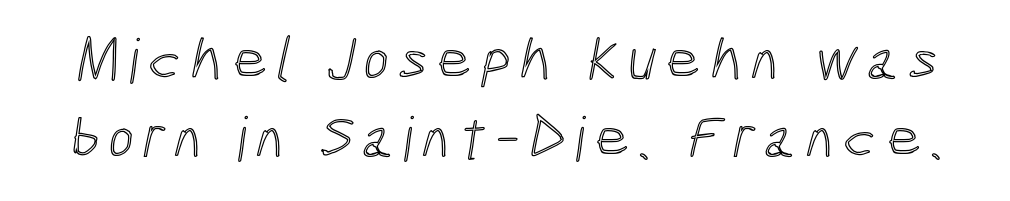
{"width": "condensed", "x_height": "medium", "monospaced": "no", "underline": "no", "line_spacing": "normal", "line_spacing_ratio": 1.28, "glyph_px": 61}
